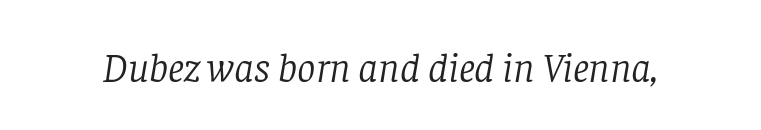
Letterform terminals end in serifs throughout the passage. Summary of weight: not heavy and not bold. This sample uses an oblique cut, with every glyph tilted off the vertical. Think of a printed novel: that variable character pitch is what you see here. Underline: absent.
